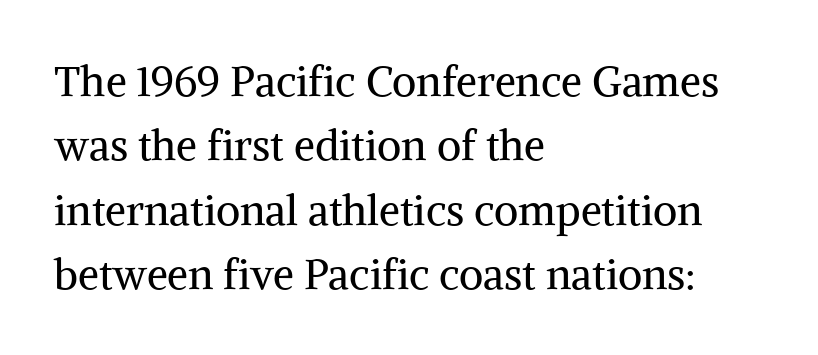
{"serif": "yes", "italic": "no", "bold": "no", "weight": "regular", "width": "normal", "stroke_contrast": "medium", "x_height": "medium", "monospaced": "no", "underline": "no", "align": "left", "line_spacing": "normal", "line_spacing_ratio": 1.53, "letter_spacing": "normal", "letter_spacing_em": 0.0, "glyph_px": 42}
